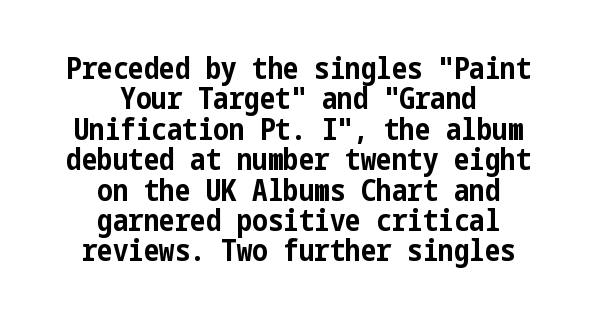
A typesetter would label this face a sans. Posture: vertical. This rendering features lettering with no underline. Tracking here is standard; glyphs follow each other at the usual distance. This rendering uses center alignment, leaving both contours irregular but symmetric.
